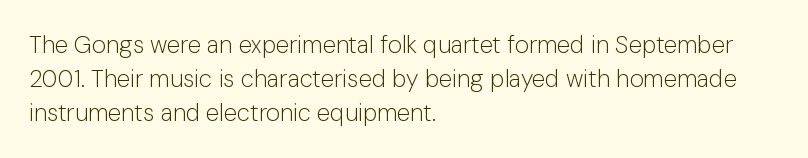
The image shows 24 px text type, upright; set left-aligned, normal line spacing (1.41x), normal letter spacing, not underlined.
